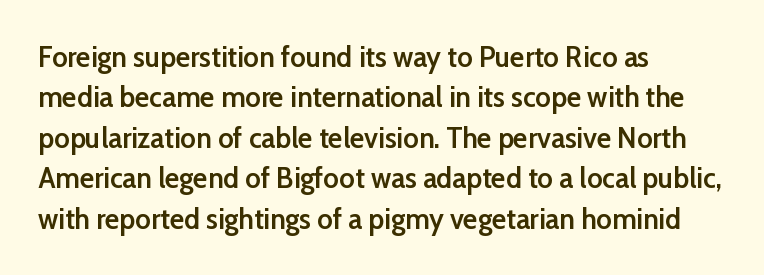
Q: Is the text bold? A: Semi-bold.
Q: Is the text italic (slanted)? A: No, it is upright.
Q: Is the typeface a serif or a sans-serif typeface? A: Sans-serif.
Q: Is the text underlined? A: No.
Q: How is the paragraph aligned? A: Left-aligned.
Q: Is the spacing between letters normal or unusually wide? A: Normal.
Q: Is the spacing between lines tight, normal or loose? A: Normal.
Q: Width (condensed, normal, or wide)? A: Normal.
Q: Stroke contrast? A: Low.
Q: x-height? A: Medium.
Q: Monospaced? A: No.
